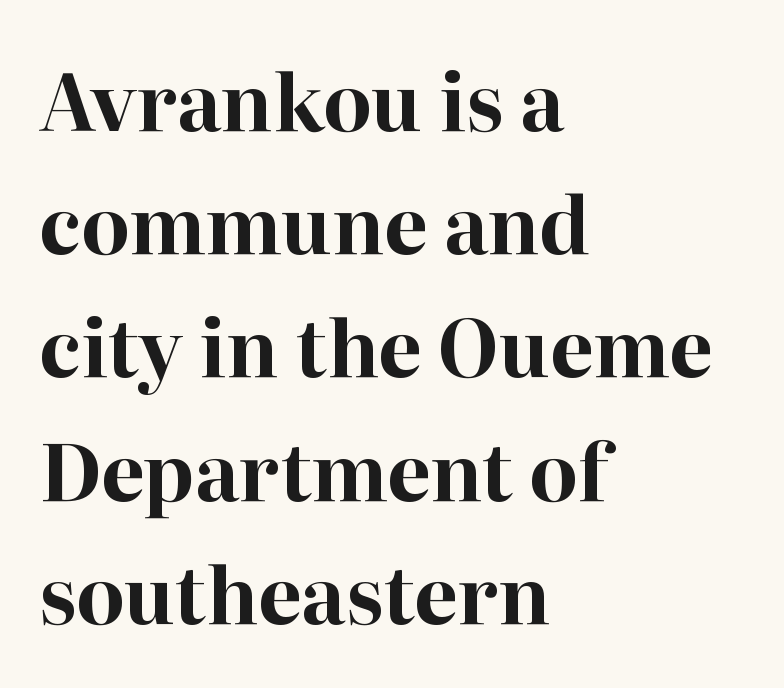
The image shows 78 px bold serif type, upright; set left-aligned, normal line spacing (1.58x), normal letter spacing, not underlined; high stroke contrast and a medium x-height.
